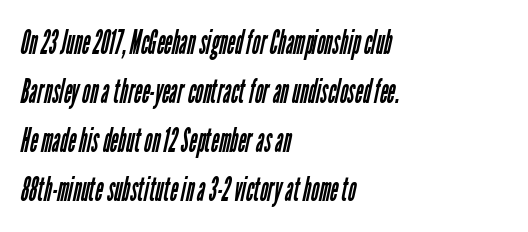
The image shows 34 px regular-weight, condensed sans-serif type; set left-aligned, normal line spacing (1.44x), normal letter spacing, not underlined; low stroke contrast and a medium x-height.
